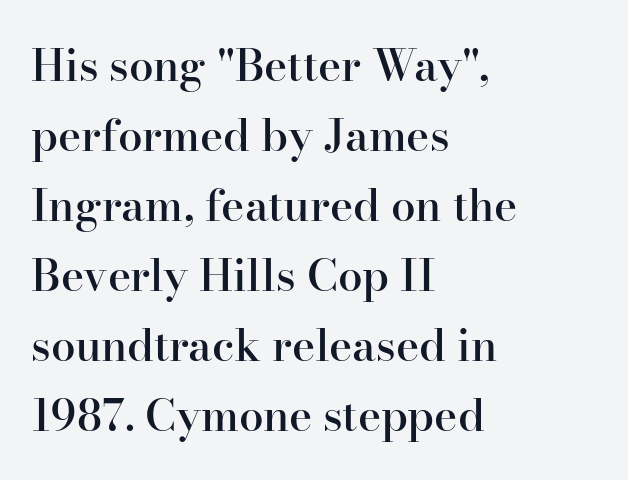
Students, this is semibold: more ink than regular, less than bold. Think of a printed novel: that variable character pitch is what you see here. The line texture is even and compact thanks to regular tracking. The lines in this sample share a left origin and differ only in where they stop. Descender tails drop into unmarked territory.
